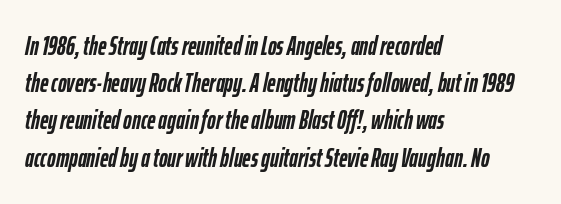
Q: Is the text bold? A: Yes.
Q: Is the text italic (slanted)? A: Yes, it leans right by about 12 degrees.
Q: Is the text underlined? A: No.
Q: How is the paragraph aligned? A: Left-aligned.
Q: Is the spacing between letters normal or unusually wide? A: Normal.
Q: Is the spacing between lines tight, normal or loose? A: Normal.
